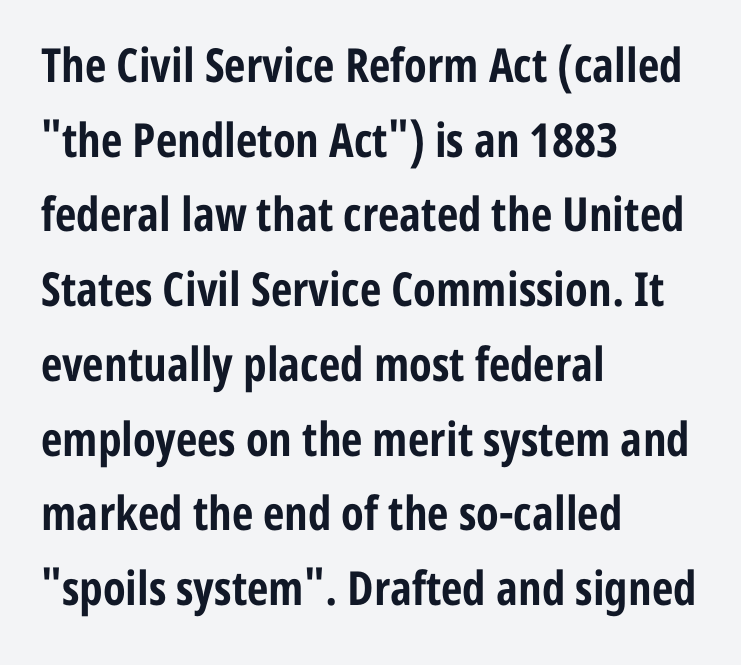
Q: Is the text bold? A: Yes.
Q: Is the text italic (slanted)? A: No, it is upright.
Q: Is the typeface a serif or a sans-serif typeface? A: Sans-serif.
Q: Is the text underlined? A: No.
Q: How is the paragraph aligned? A: Left-aligned.
Q: Is the spacing between letters normal or unusually wide? A: Normal.
Q: Is the spacing between lines tight, normal or loose? A: Normal.
Q: Width (condensed, normal, or wide)? A: Condensed.
Q: Stroke contrast? A: Low.
Q: x-height? A: Medium.
Q: Monospaced? A: No.
